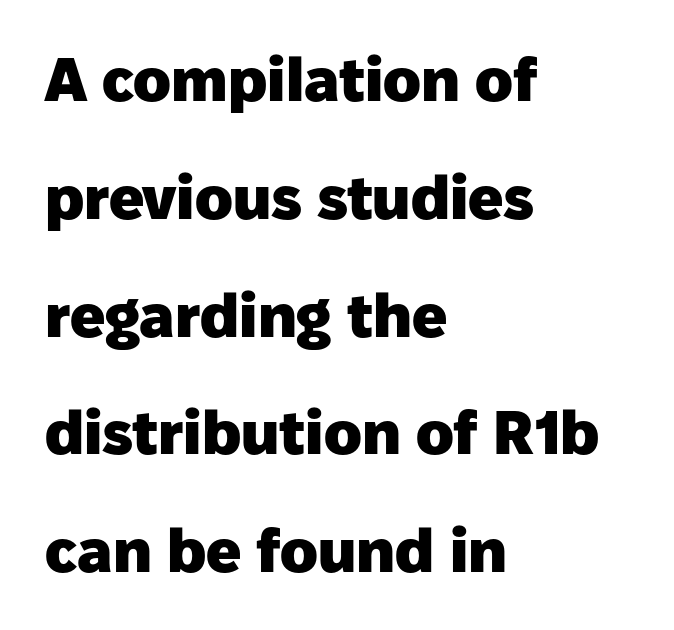
These lines are set flush left with a ragged right edge. The characters display no serif detailing; their extremities are plain. The typesetting leans heavy: a genuine bold. The zone under the glyphs is completely vacant. Caption: standard tracking, unaltered.
